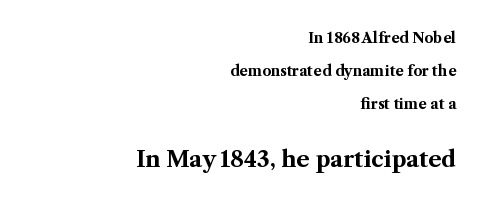
Q: Is the text bold? A: Yes.
Q: Is the text italic (slanted)? A: No, it is upright.
Q: Is the text underlined? A: No.
Q: How is the paragraph aligned? A: Right-aligned.
Q: Is the spacing between letters normal or unusually wide? A: Normal.
Q: Is the spacing between lines tight, normal or loose? A: Loose.
Q: Which block of text is set in a larger size, the first (top) or the second (bottom)? A: The second (bottom) one.
